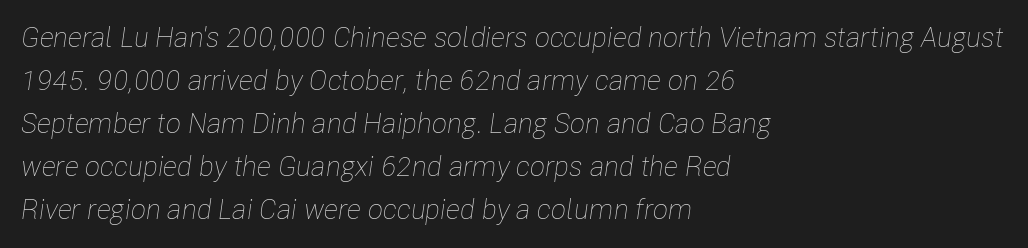
{"italic": "yes", "lean": "right", "slant_degrees": 8, "bold": "no", "weight": "thin", "width": "condensed", "stroke_contrast": "low", "x_height": "medium", "monospaced": "no", "underline": "no", "align": "left", "line_spacing": "normal", "line_spacing_ratio": 1.54, "letter_spacing": "normal", "letter_spacing_em": 0.0, "glyph_px": 28}
